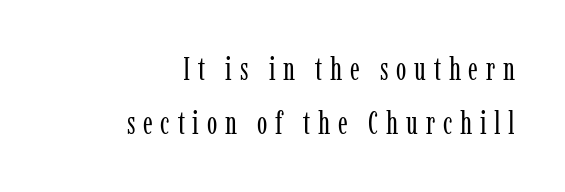
Typographically, this falls in the serif category. The gaps between neighbouring characters are conspicuously large. The typesetting does not lean heavy: it is not bold. Each letter keeps its own natural width here, so spacing adapts to shape. Reading down the block, your eye finds every line finishing at a fixed right position.
